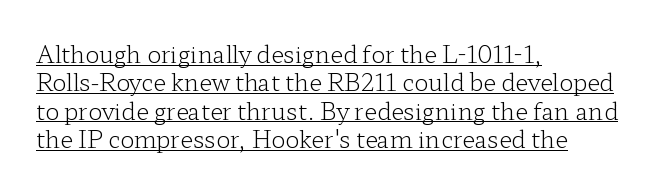
Has an underline been added? It has. Does extra space separate the letters? No, they use regular spacing. Rendered with straight, roman letterforms. Is the type heavy? It reads as light-to-regular instead. Where is the straight margin? On the left.
